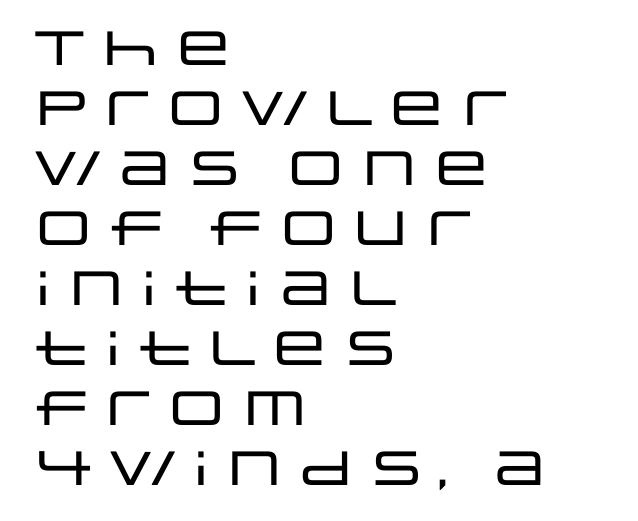
Q: Is the text italic (slanted)? A: No, it is upright.
Q: Is the typeface a serif or a sans-serif typeface? A: Sans-serif.
Q: Is the text underlined? A: No.
Q: How is the paragraph aligned? A: Left-aligned.
Q: Is the spacing between letters normal or unusually wide? A: Normal.
Q: Is the spacing between lines tight, normal or loose? A: Normal.
Q: Width (condensed, normal, or wide)? A: Wide.
Q: Stroke contrast? A: Low.
Q: x-height? A: Large.
Q: Monospaced? A: No.
